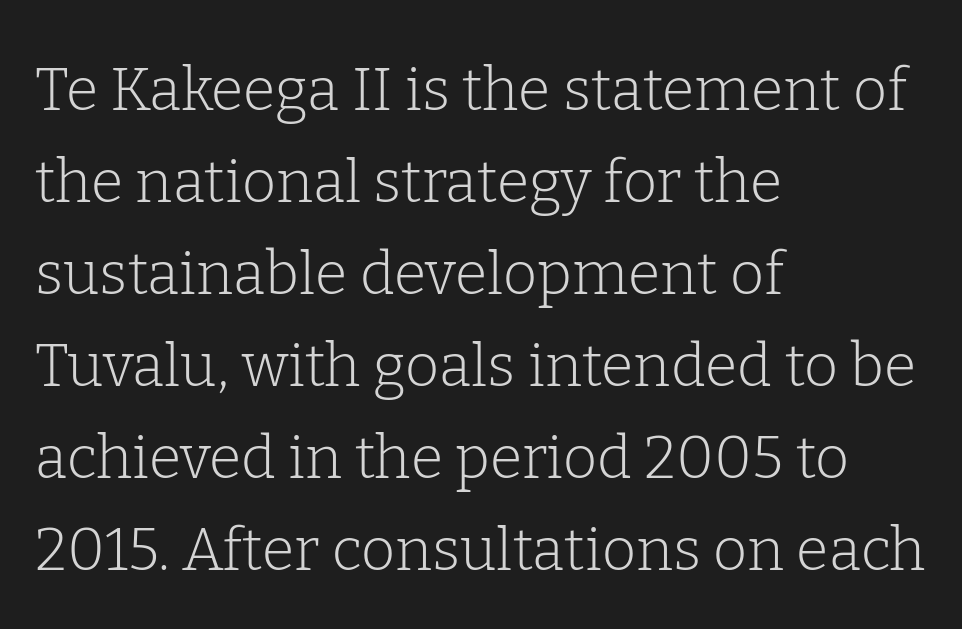
The image shows 59 px light serif type, upright; set left-aligned, normal line spacing (1.56x), normal letter spacing, not underlined; low stroke contrast and a medium x-height.
